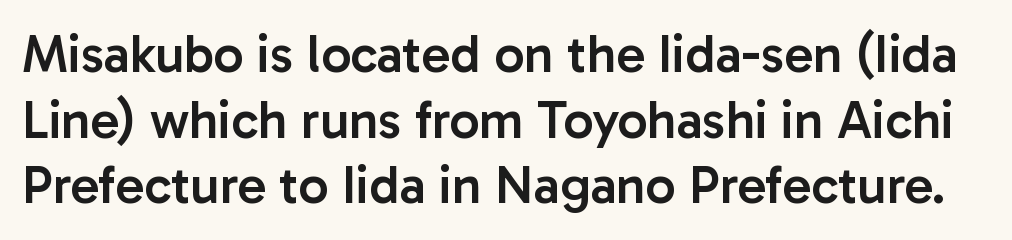
Q: Is the text bold? A: Semi-bold.
Q: Is the text italic (slanted)? A: No, it is upright.
Q: Is the typeface a serif or a sans-serif typeface? A: Sans-serif.
Q: Is the text underlined? A: No.
Q: Is the spacing between letters normal or unusually wide? A: Normal.
Q: Width (condensed, normal, or wide)? A: Normal.
Q: Stroke contrast? A: Low.
Q: x-height? A: Medium.
Q: Monospaced? A: No.
